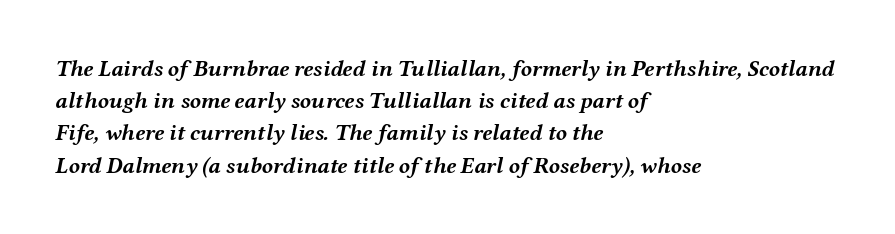
Q: Is the text bold? A: Yes.
Q: Is the text italic (slanted)? A: Yes, it leans right by about 12 degrees.
Q: Is the text underlined? A: No.
Q: How is the paragraph aligned? A: Left-aligned.
Q: Is the spacing between letters normal or unusually wide? A: Normal.
Q: Is the spacing between lines tight, normal or loose? A: Normal.
